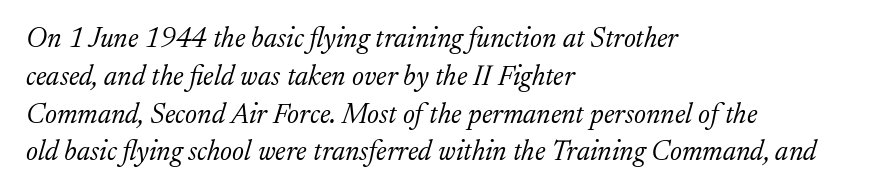
Varying glyph widths throughout — classic text-font behaviour. The foot of each line stays bare and open. The rendering keeps characters at their native spacing. To sum up the face: it has serifs.
